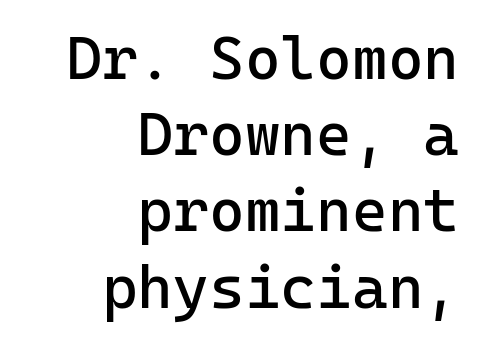
{"serif": "no", "italic": "no", "bold": "no", "weight": "regular", "width": "normal", "stroke_contrast": "low", "x_height": "medium", "monospaced": "yes", "underline": "no", "align": "right", "line_spacing": "normal", "line_spacing_ratio": 1.25, "letter_spacing": "normal", "letter_spacing_em": 0.0, "glyph_px": 61}
